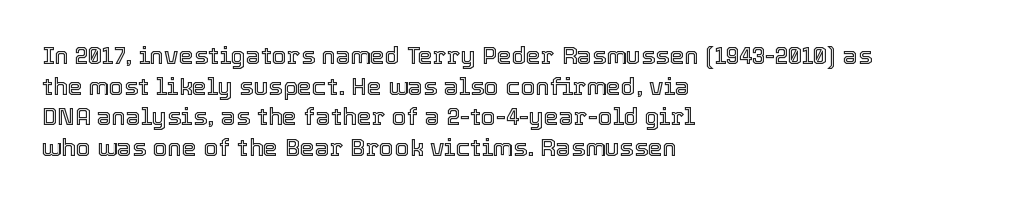
The image shows 24 px text type, upright; set left-aligned, normal line spacing (1.28x), normal letter spacing, not underlined.
